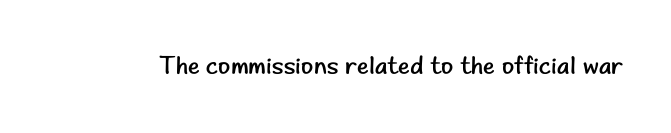
Q: Is the text bold? A: No.
Q: Is the text italic (slanted)? A: No, it is upright.
Q: Is the text underlined? A: No.
Q: Is the spacing between letters normal or unusually wide? A: Normal.
